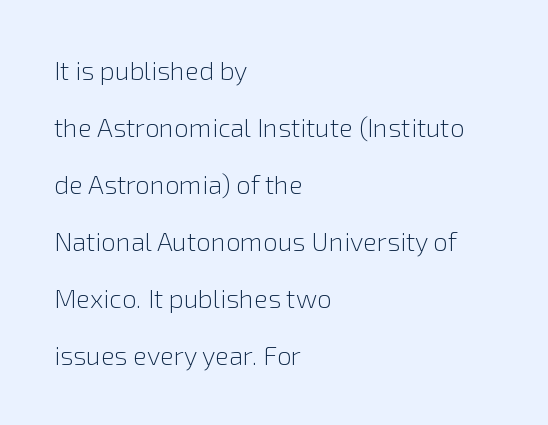
The image shows 26 px text type, upright; set left-aligned, loose line spacing (2.19x), normal letter spacing, not underlined.
